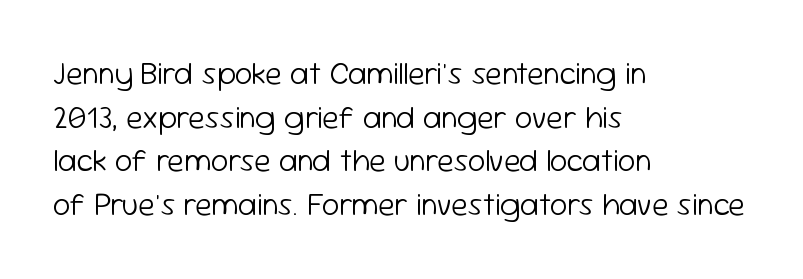
Q: Is the text bold? A: No.
Q: Is the text italic (slanted)? A: No, it is upright.
Q: Is the typeface a serif or a sans-serif typeface? A: Sans-serif.
Q: Is the text underlined? A: No.
Q: How is the paragraph aligned? A: Left-aligned.
Q: Is the spacing between letters normal or unusually wide? A: Normal.
Q: Is the spacing between lines tight, normal or loose? A: Normal.
Q: Width (condensed, normal, or wide)? A: Normal.
Q: Stroke contrast? A: Low.
Q: x-height? A: Medium.
Q: Monospaced? A: No.
